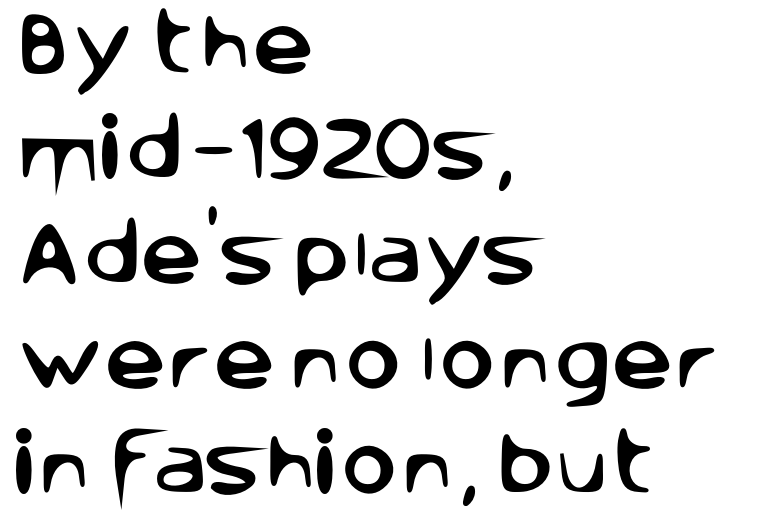
The letterforms sit shoulder to shoulder at normal distance. Is this a sans? Yes — the strokes have no serifs. The space beneath each line is pristine and unruled. The passage is arranged the way most books set body copy — flush left.
